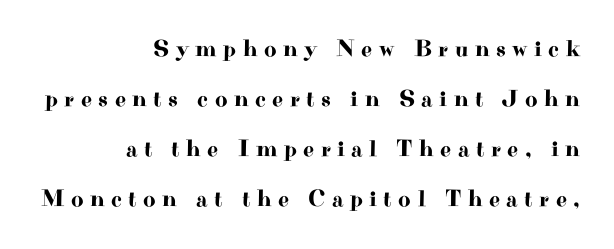
{"italic": "no", "underline": "no", "align": "right", "line_spacing": "loose", "line_spacing_ratio": 2.08, "letter_spacing": "wide", "letter_spacing_em": 0.27, "glyph_px": 24}
